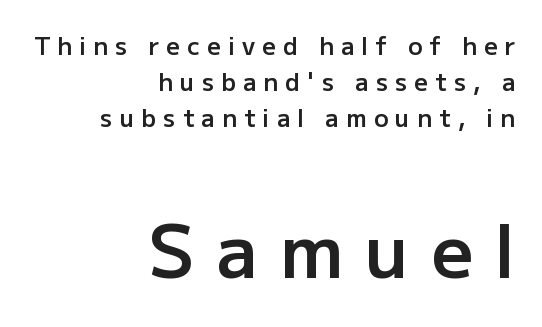
The image shows 73 px semibold sans-serif type, upright; set right-aligned, normal line spacing (1.49x), unusually wide letter spacing (+0.3 em), not underlined; the second (bottom) block is 3.04x larger; low stroke contrast and a medium x-height.
